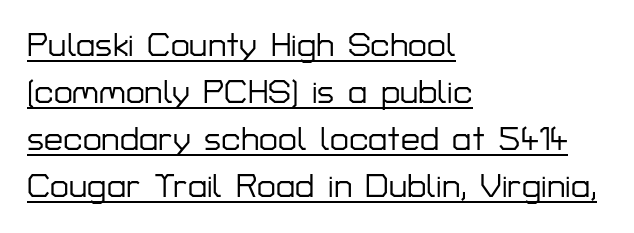
The image shows 34 px sans-serif type, upright; set left-aligned, normal line spacing (1.38x), normal letter spacing, underlined; low stroke contrast and a medium x-height.
